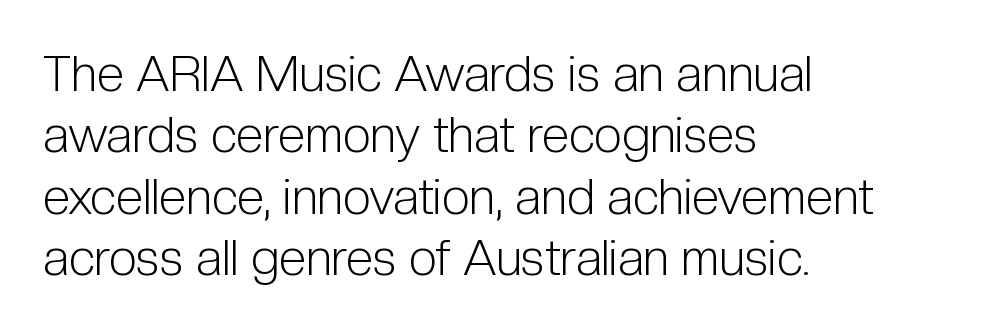
The image shows 50 px light, condensed sans-serif type, upright; set left-aligned, line spacing 1.23x, normal letter spacing, not underlined; low stroke contrast and a medium x-height.
